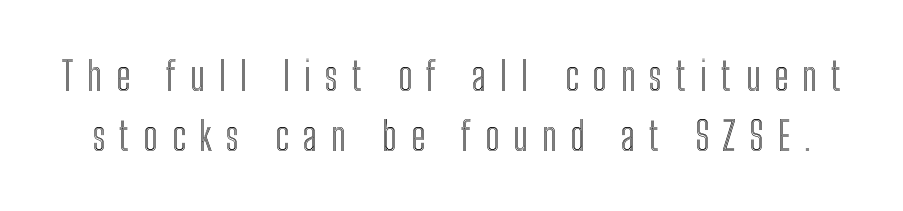
Q: Is the text italic (slanted)? A: No, it is upright.
Q: Is the text underlined? A: No.
Q: Is the spacing between letters normal or unusually wide? A: Unusually wide.
Q: Is the spacing between lines tight, normal or loose? A: Normal.
Q: Width (condensed, normal, or wide)? A: Condensed.
Q: x-height? A: Medium.
Q: Monospaced? A: No.
